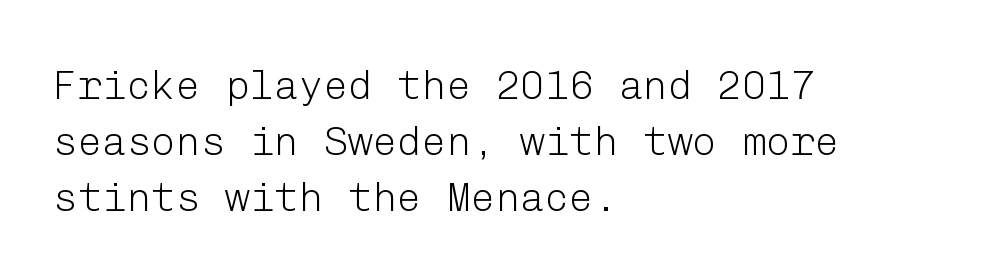
{"serif": "no", "italic": "no", "bold": "no", "weight": "light", "width": "normal", "stroke_contrast": "low", "x_height": "medium", "underline": "no", "align": "left", "line_spacing": "normal", "line_spacing_ratio": 1.36, "letter_spacing": "normal", "letter_spacing_em": 0.0, "glyph_px": 41}
